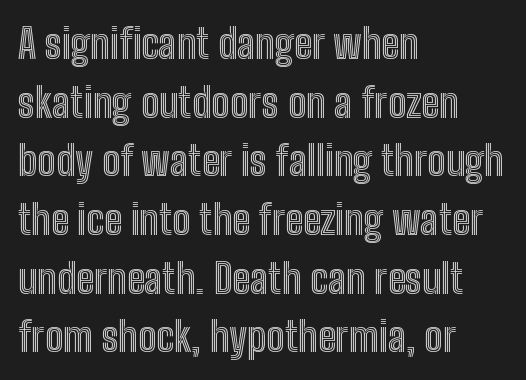
The image shows 41 px condensed type, upright; set left-aligned, normal line spacing (1.43x), normal letter spacing, not underlined; a medium x-height.
